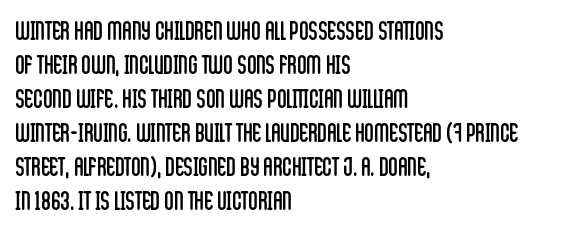
{"italic": "no", "bold": "no", "underline": "no", "align": "left", "line_spacing": "normal", "line_spacing_ratio": 1.31, "letter_spacing": "normal", "letter_spacing_em": 0.0, "glyph_px": 26}
